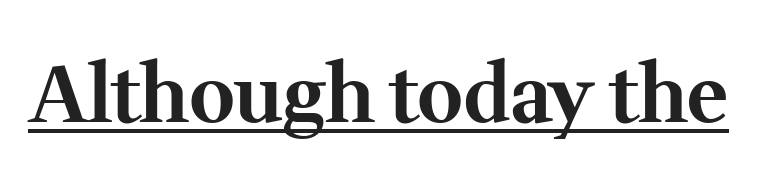
{"serif": "yes", "italic": "no", "bold": "yes", "weight": "bold", "width": "normal", "stroke_contrast": "medium", "x_height": "medium", "monospaced": "no", "underline": "yes", "letter_spacing": "normal", "letter_spacing_em": 0.0, "glyph_px": 78}
